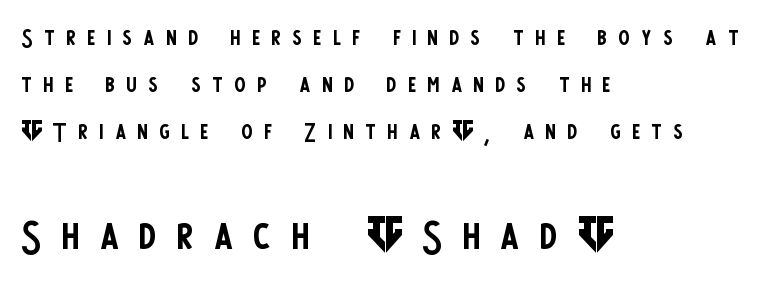
The image shows 58 px regular-weight, condensed sans-serif type, upright; set left-aligned, normal line spacing (1.42x), unusually wide letter spacing (+0.35 em), not underlined; the second (bottom) block is 1.76x larger; low stroke contrast and a large x-height.
